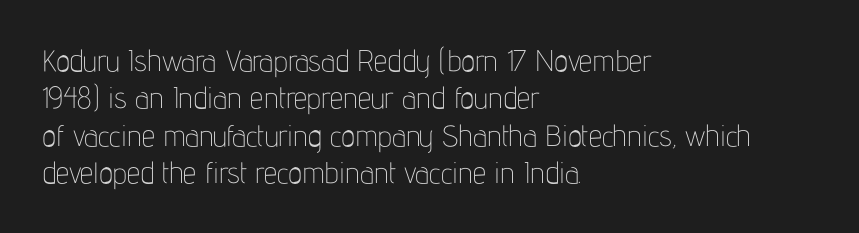
Italic? Not at all — the glyphs are vertical. Regular leading. Inter-character spacing is left at the font's built-in metrics. Has an underline been added? It has not. Layout note: lines flush left. You could not count columns in this text — the font is proportionally spaced.
